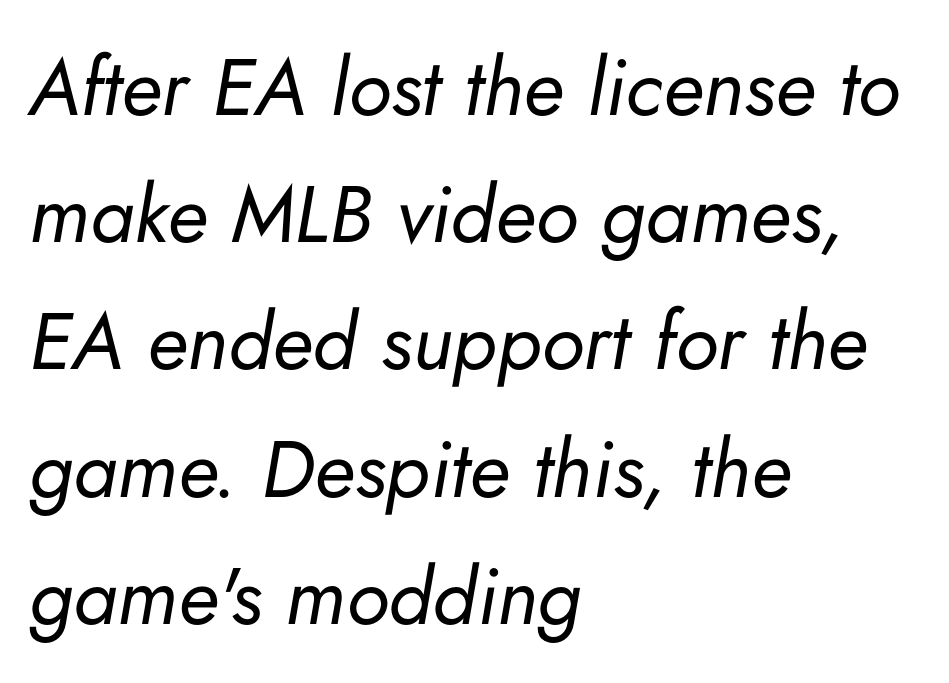
{"italic": "yes", "lean": "right", "slant_degrees": 5, "bold": "no", "weight": "regular", "width": "normal", "stroke_contrast": "low", "x_height": "small", "monospaced": "no", "underline": "no", "align": "left", "line_spacing": "normal", "line_spacing_ratio": 1.59, "letter_spacing": "normal", "letter_spacing_em": 0.0, "glyph_px": 80}
